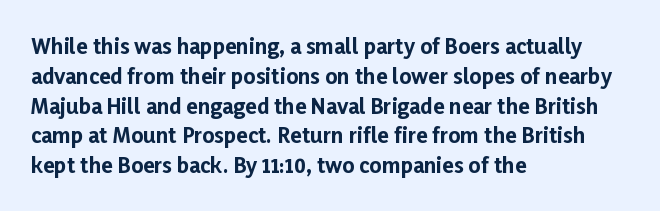
Q: Is the text bold? A: Yes.
Q: Is the text italic (slanted)? A: No, it is upright.
Q: Is the text underlined? A: No.
Q: How is the paragraph aligned? A: Left-aligned.
Q: Is the spacing between letters normal or unusually wide? A: Normal.
Q: Is the spacing between lines tight, normal or loose? A: Normal.
